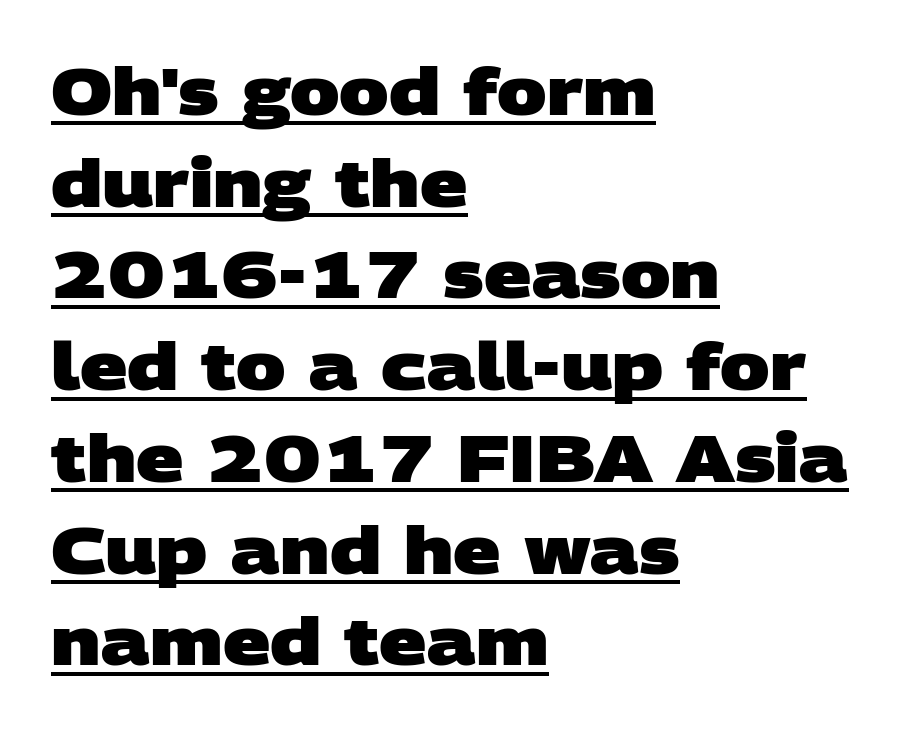
The passage is arranged the way most books set body copy — flush left. What kind of face is this? One without serifs — a sans. Thick stems and heavy bowls — unmistakably bold. Looks like someone drew a line under every word here.
